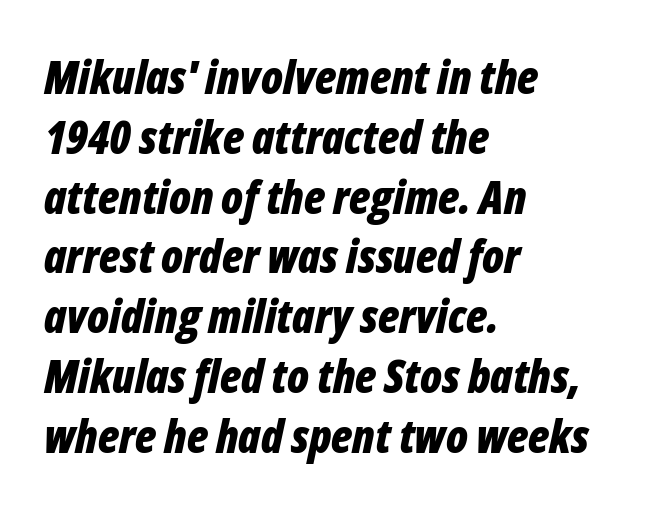
Q: Is the text bold? A: Yes.
Q: Is the text italic (slanted)? A: Yes, it leans right by about 12 degrees.
Q: Is the text underlined? A: No.
Q: How is the paragraph aligned? A: Left-aligned.
Q: Is the spacing between letters normal or unusually wide? A: Normal.
Q: Is the spacing between lines tight, normal or loose? A: Normal.
Q: Width (condensed, normal, or wide)? A: Condensed.
Q: Stroke contrast? A: Low.
Q: x-height? A: Medium.
Q: Monospaced? A: No.
